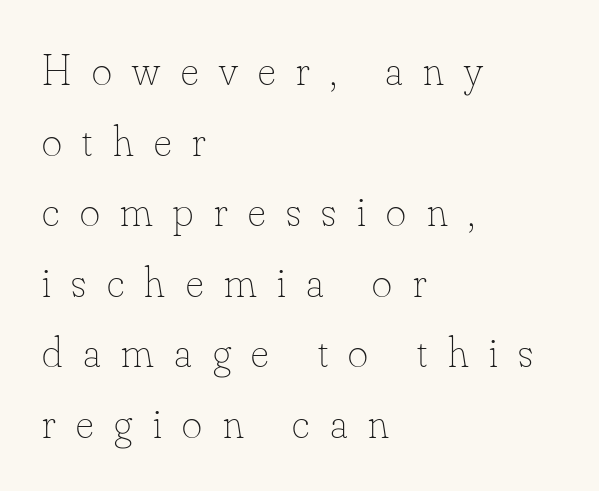
{"italic": "no", "bold": "no", "weight": "thin", "width": "normal", "stroke_contrast": "low", "x_height": "small", "monospaced": "no", "underline": "no", "align": "left", "line_spacing": "normal", "line_spacing_ratio": 1.64, "letter_spacing": "wide", "letter_spacing_em": 0.48, "glyph_px": 43}
